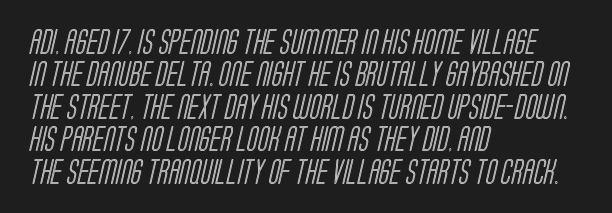
Q: Is the text underlined? A: No.
Q: How is the paragraph aligned? A: Left-aligned.
Q: Is the spacing between letters normal or unusually wide? A: Normal.
Q: Is the spacing between lines tight, normal or loose? A: Normal.
